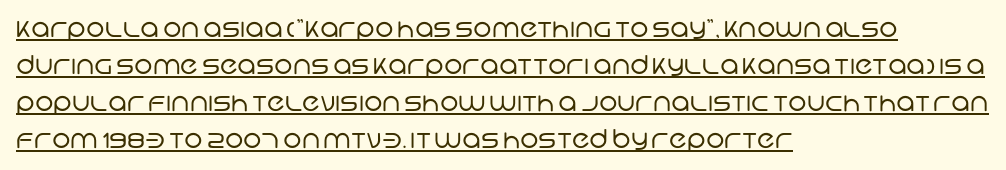
Nothing heavy about these letters — not bold at all. Is there much room between lines? A standard amount, neither cramped nor airy. Nothing unusual about the tracking: characters are spaced as the font intends. Beneath each row of characters lies a ruled line.
